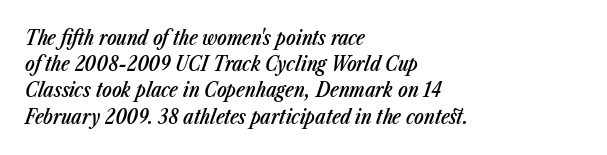
The image shows 20 px text type, italic (leaning right); set left-aligned, normal line spacing (1.31x), normal letter spacing, not underlined.
